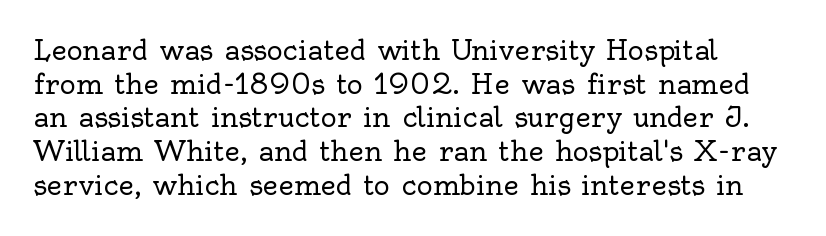
Q: Is the text bold? A: No.
Q: Is the text italic (slanted)? A: No, it is upright.
Q: Is the text underlined? A: No.
Q: Is the spacing between letters normal or unusually wide? A: Normal.
Q: Is the spacing between lines tight, normal or loose? A: Normal.
